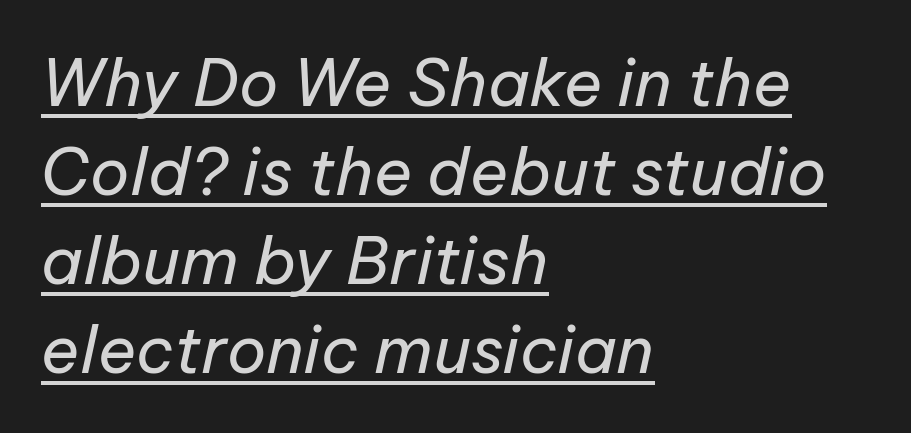
The rendering applies a slant to the glyphs. Nothing unusual about the tracking: characters are spaced as the font intends. The face used here is proportionally spaced, like ordinary book or web type. The setting favours the left margin, as ordinary paragraphs usually do. Each line of the rendering has a horizontal stroke beneath the glyphs.
